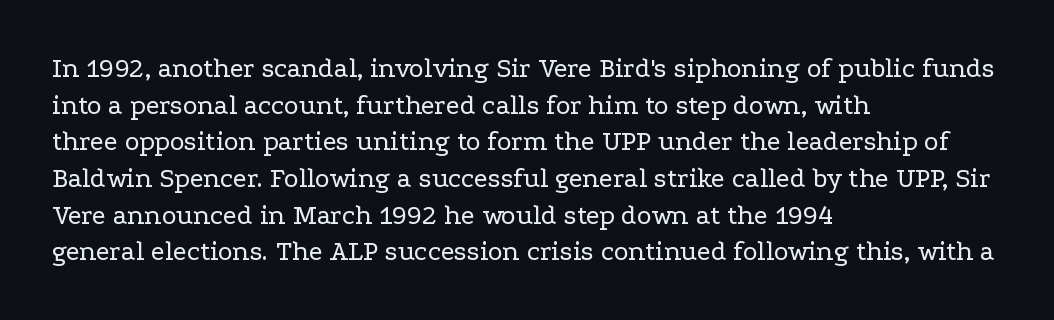
Compared with typical body copy, the letter spacing here is the same. Nobody drew a line under any word here. Successive baselines arrive at the customary interval. Stroke thickness stays within the range of a standard reading face or lighter.
